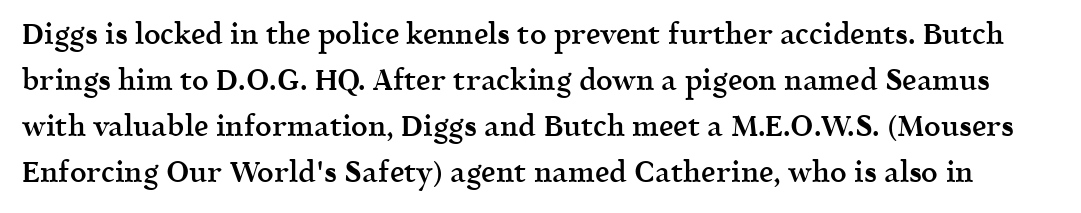
Designer's note — italics off, roman on. Spacing verdict: proportional, widths tailored to each character. Unmarked baselines from the first word to the last. Typesetter's note: demi weight, one step under bold.
